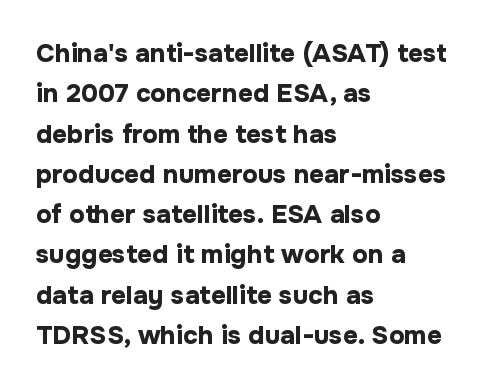
The image shows 26 px bold type, upright; set left-aligned, normal line spacing (1.55x), normal letter spacing, not underlined.
